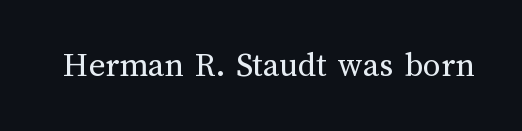
The image shows 35 px regular-weight type, upright; set normal letter spacing, not underlined; medium stroke contrast and a medium x-height.
